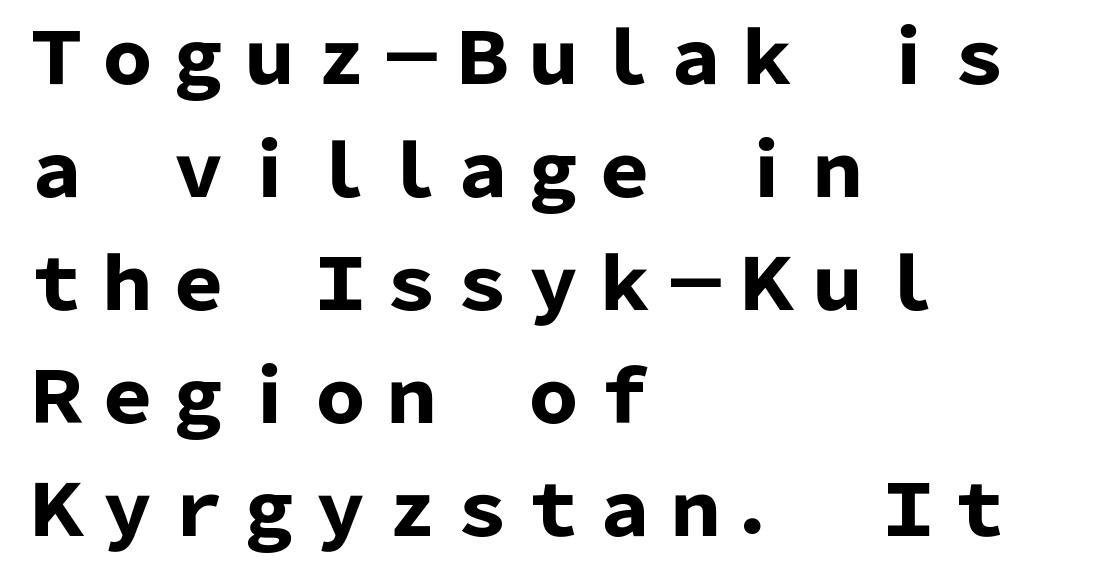
Each line starts at the same left margin while the right side varies. Students, observe: this is what conventionally led text looks like. The passage shown is typed in a proportional face where columns would drift. Type without underlining. Do the letters lean? They stand straight.
